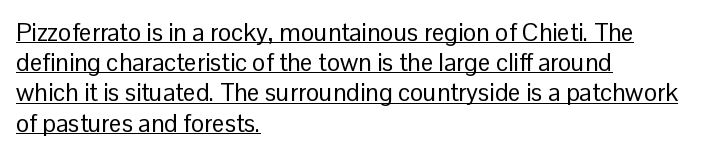
The image shows 25 px text type, upright; set left-aligned, line spacing 1.21x, normal letter spacing, underlined.
